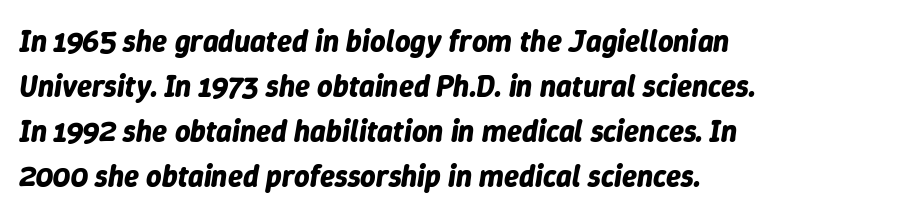
The leading is moderate, giving the passage an even texture. Quick note: underline off. Is this a fixed-width face? No — the glyphs have proportional, varying widths. These lines keep a tight, regular rhythm from letter to letter. Each line starts at the same left margin while the right side varies.
